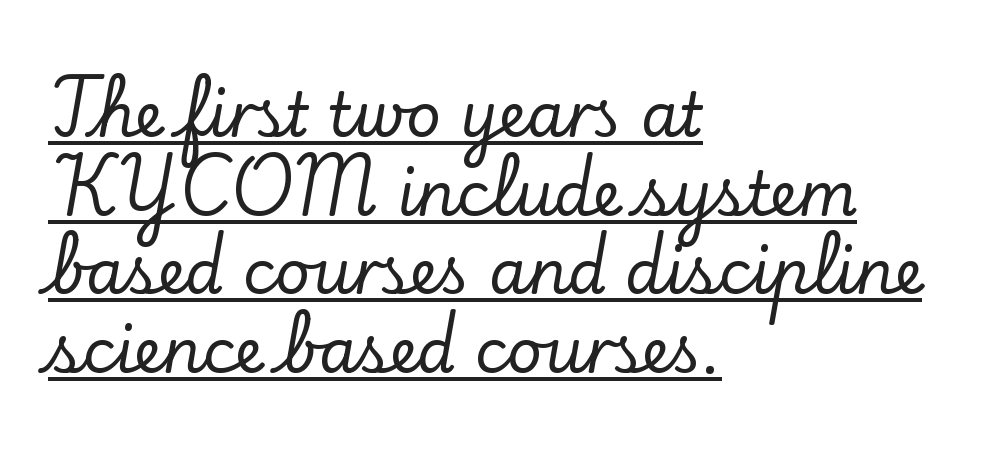
The image shows 61 px serif type; set left-aligned, normal line spacing (1.29x), normal letter spacing, underlined; low stroke contrast and a small x-height.
